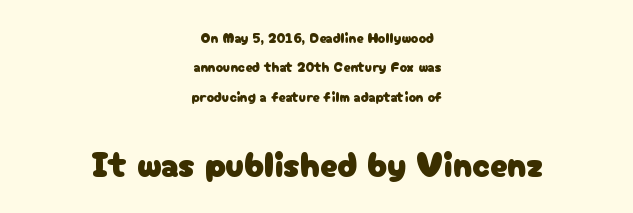
Classification — sans serif. Which of the two is more prominent by size? The second, at the bottom. Observe the ordinary spacing: letters are neighbours, not strangers. Note the varied advance widths — an 'i' is clearly narrower than an 'm'. Ascenders rise straight up at ninety degrees. The passage shown is not underscored anywhere.
